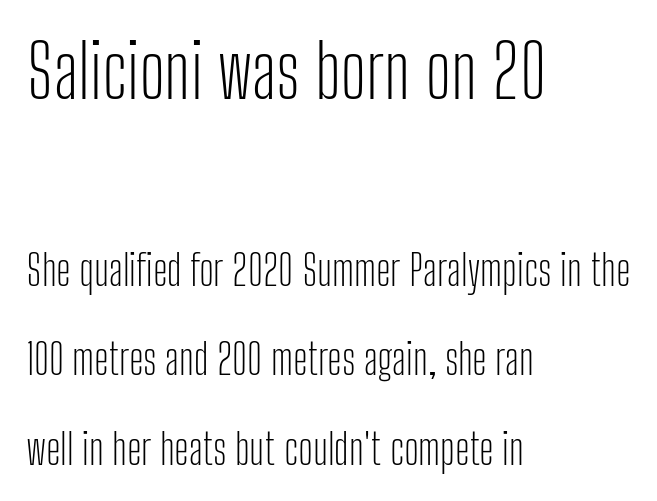
Caption: standard tracking, unaltered. Teacher's note: observe the even left margin — that is flush-left alignment. The rendering shrinks the type as you move from the upper chunk to the lower. The space directly below the letters is spotless. The rendering shows plain stroke endings on the letterforms — a sans-serif design.
